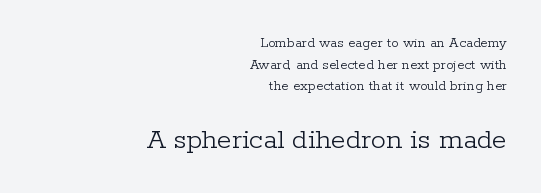
Q: Is the text bold? A: No.
Q: Is the text italic (slanted)? A: No, it is upright.
Q: Is the typeface a serif or a sans-serif typeface? A: Serif.
Q: Is the text underlined? A: No.
Q: How is the paragraph aligned? A: Right-aligned.
Q: Is the spacing between letters normal or unusually wide? A: Normal.
Q: Is the spacing between lines tight, normal or loose? A: Normal.
Q: Which block of text is set in a larger size, the first (top) or the second (bottom)? A: The second (bottom) one.
Q: Width (condensed, normal, or wide)? A: Normal.
Q: Stroke contrast? A: Low.
Q: x-height? A: Medium.
Q: Monospaced? A: No.
